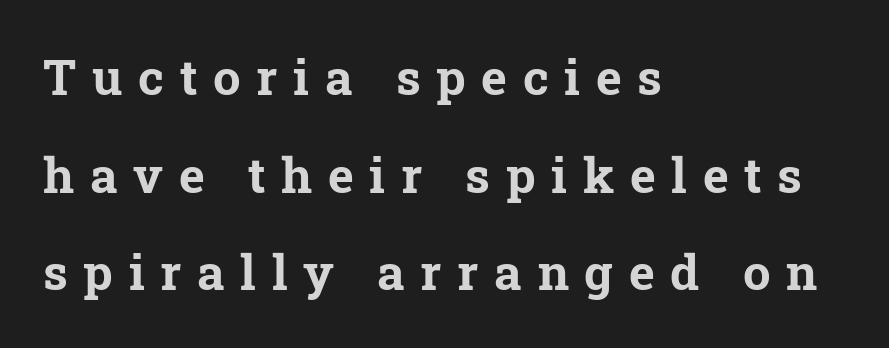
Caption: expanded tracking, letters set apart. The gap between lines stays unmarked. The letters are bold, with thick, heavy strokes. The text was rendered using a seriffed face with decorative stroke endings.
